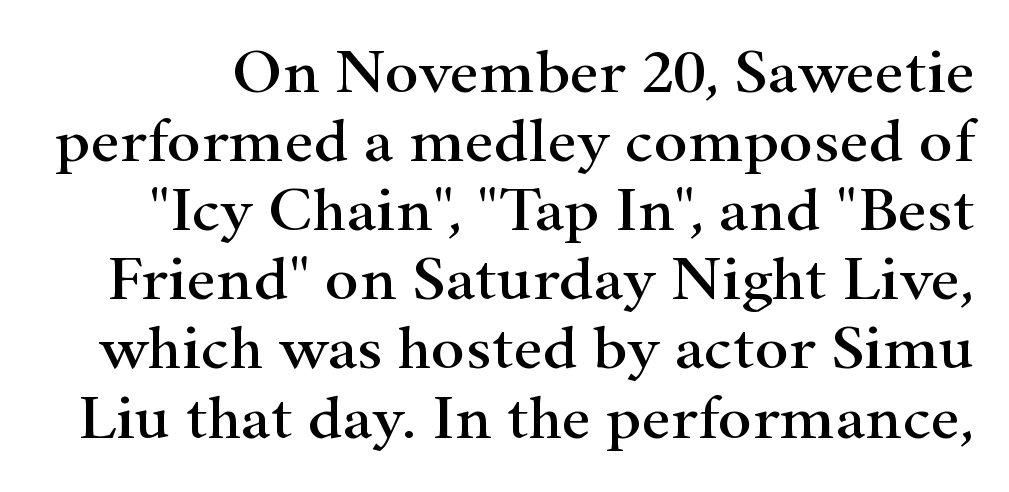
Q: Is the text italic (slanted)? A: No, it is upright.
Q: Is the typeface a serif or a sans-serif typeface? A: Serif.
Q: Is the text underlined? A: No.
Q: Is the spacing between letters normal or unusually wide? A: Normal.
Q: Is the spacing between lines tight, normal or loose? A: Tight.
Q: Width (condensed, normal, or wide)? A: Wide.
Q: Stroke contrast? A: High.
Q: x-height? A: Small.
Q: Monospaced? A: No.
